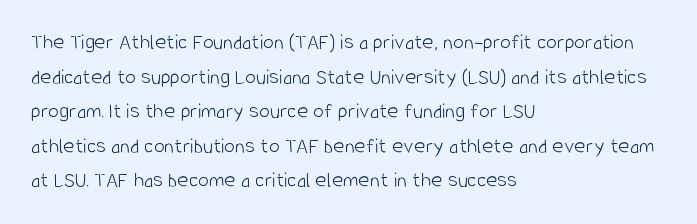
Which margin do the lines hug? The left one — the right edge is uneven. This is roman type, the default non-slanted kind. Summary of vertical rhythm: regular, with standard interline spacing. These glyphs show unthickened strokes, regular width or finer. The rendering keeps characters at their native spacing. The gap between lines stays unmarked.
